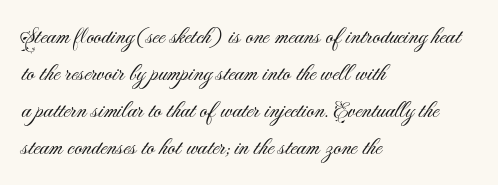
{"bold": "no", "underline": "no", "align": "left", "line_spacing": "normal", "line_spacing_ratio": 1.54, "letter_spacing": "normal", "letter_spacing_em": 0.0, "glyph_px": 24}
